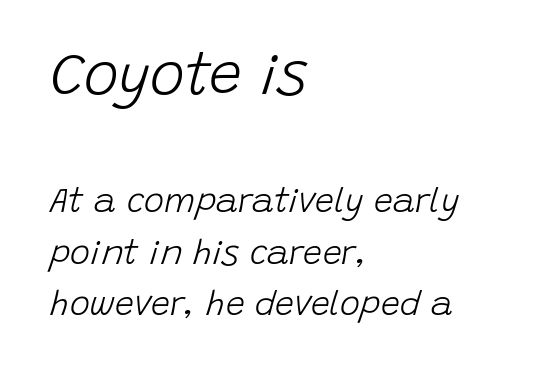
Lines of text with bare space underneath. Vertical spacing — default. Bigger letters appear in the top chunk; the bottom chunk is reduced. Compared with ordinary roman type, these characters are visibly tilted. The lines are quadded left.
